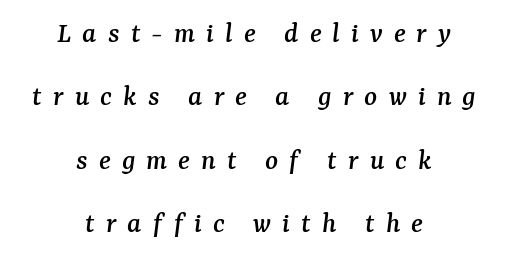
Check the space under the baseline: it is left empty. A typesetter would label this face a serif. The letters advance in unequal steps, a hallmark of proportional type. The lines are spread far apart with generous leading. Reading down the block, each line starts at a different indent, mirrored at its end. If you drew a line through each stem, it would be angled.
